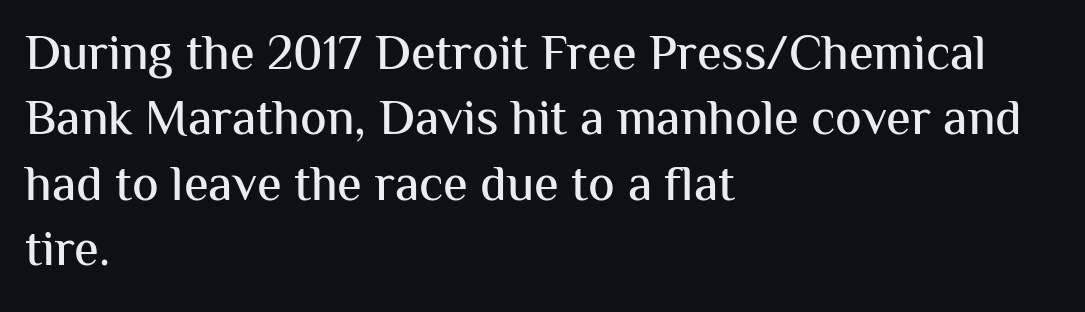
Q: Is the text italic (slanted)? A: No, it is upright.
Q: Is the typeface a serif or a sans-serif typeface? A: Sans-serif.
Q: Is the text underlined? A: No.
Q: How is the paragraph aligned? A: Left-aligned.
Q: Is the spacing between letters normal or unusually wide? A: Normal.
Q: Is the spacing between lines tight, normal or loose? A: Normal.
Q: Width (condensed, normal, or wide)? A: Normal.
Q: Stroke contrast? A: Medium.
Q: x-height? A: Medium.
Q: Monospaced? A: No.
